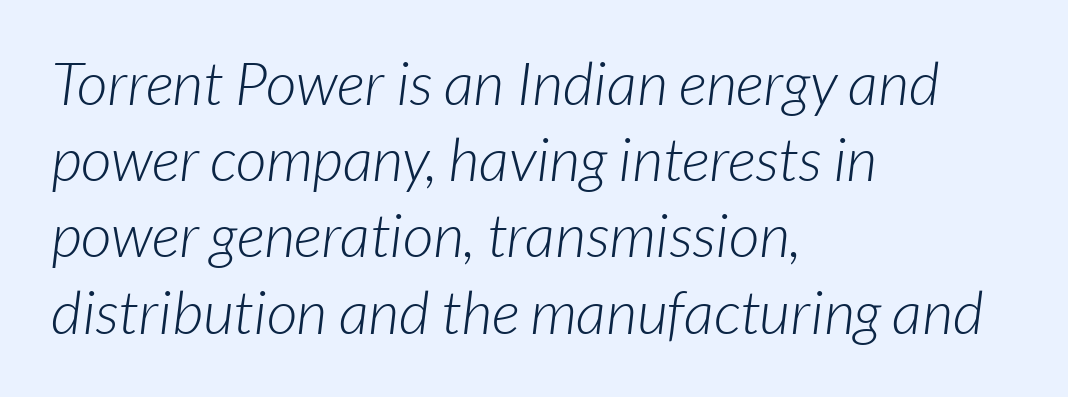
The image shows 60 px light sans-serif type; set left-aligned, normal line spacing (1.27x), normal letter spacing, not underlined; low stroke contrast and a medium x-height.
